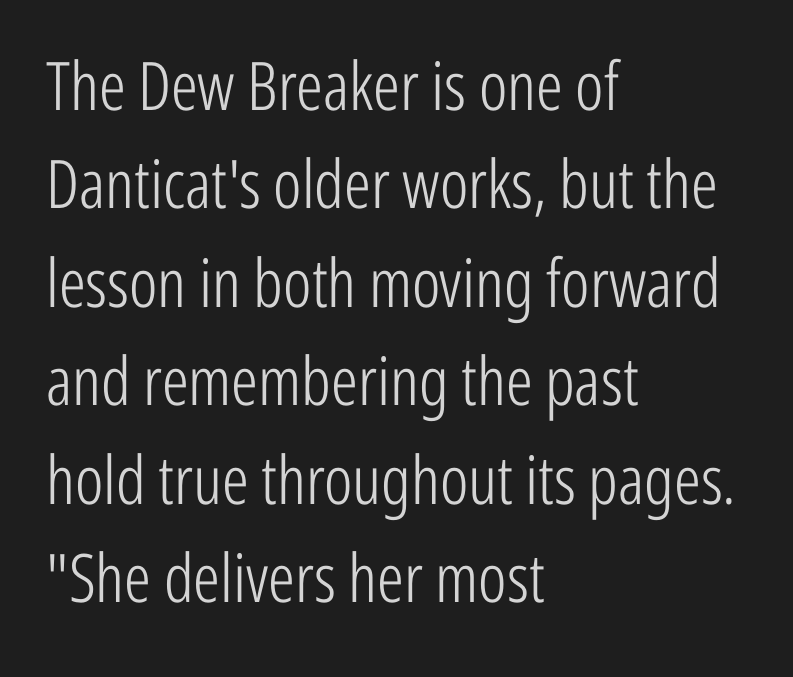
{"serif": "no", "italic": "no", "bold": "no", "weight": "light", "width": "condensed", "stroke_contrast": "low", "x_height": "medium", "monospaced": "no", "underline": "no", "align": "left", "line_spacing": "normal", "line_spacing_ratio": 1.47, "letter_spacing": "normal", "letter_spacing_em": 0.0, "glyph_px": 67}
